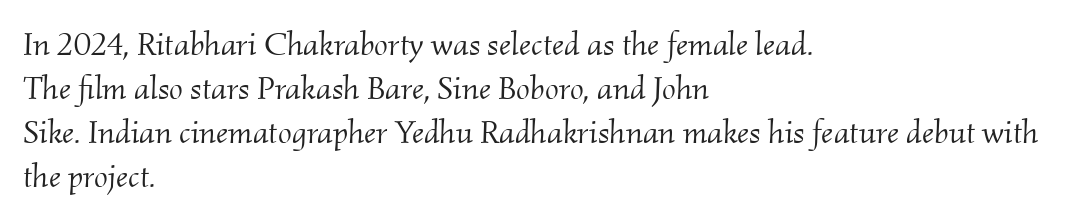
{"serif": "yes", "italic": "yes", "lean": "right", "slant_degrees": 2, "bold": "no", "weight": "light", "width": "normal", "stroke_contrast": "medium", "x_height": "small", "monospaced": "no", "underline": "no", "align": "left", "line_spacing": "normal", "line_spacing_ratio": 1.33, "letter_spacing": "normal", "letter_spacing_em": 0.0, "glyph_px": 33}
